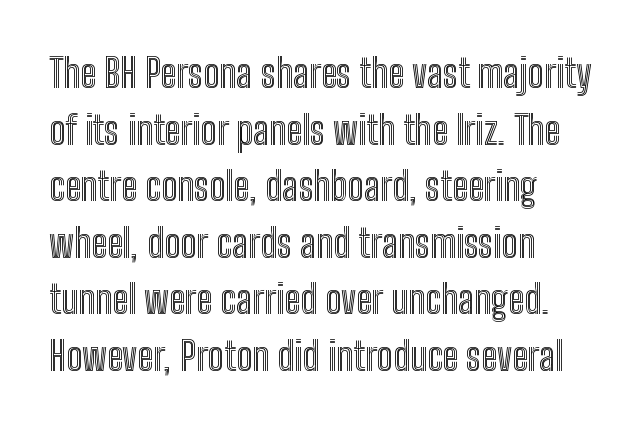
The image shows 39 px condensed type, upright; set left-aligned, normal line spacing (1.45x), normal letter spacing, not underlined; a medium x-height.
